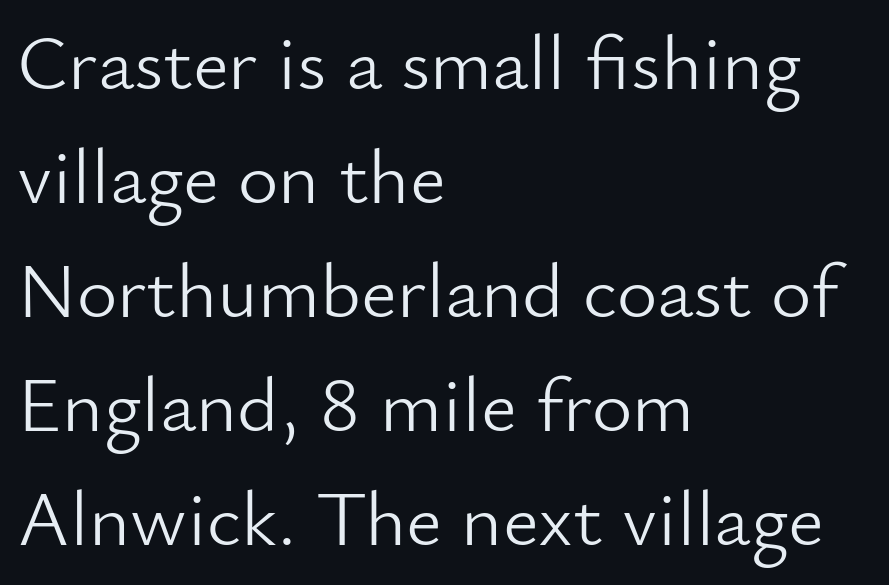
{"serif": "no", "italic": "no", "bold": "no", "weight": "light", "width": "normal", "stroke_contrast": "low", "x_height": "small", "monospaced": "no", "underline": "no", "align": "left", "line_spacing": "normal", "line_spacing_ratio": 1.46, "letter_spacing": "normal", "letter_spacing_em": 0.0, "glyph_px": 78}
